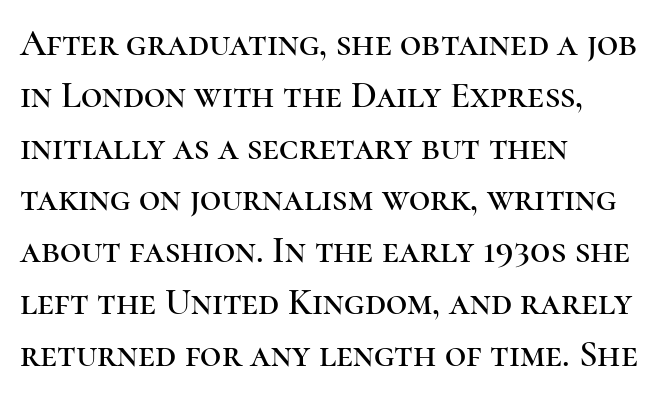
The image shows 37 px serif type, upright; set left-aligned, normal line spacing (1.4x), normal letter spacing, not underlined; high stroke contrast and a medium x-height.
